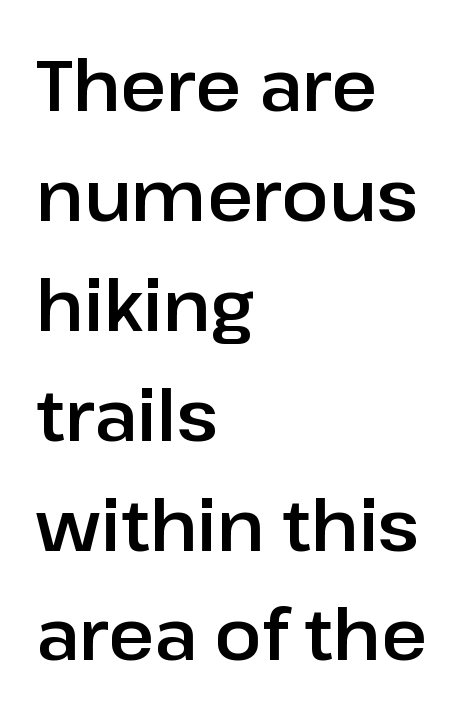
It's the straight-up-and-down kind of type. Underline: absent. Leftover space on each line is placed entirely after the last word. The designer went with a sans here, leaving each stem footless. You could not count columns in this text — the font is proportionally spaced. Summary of vertical rhythm: regular, with standard interline spacing.
